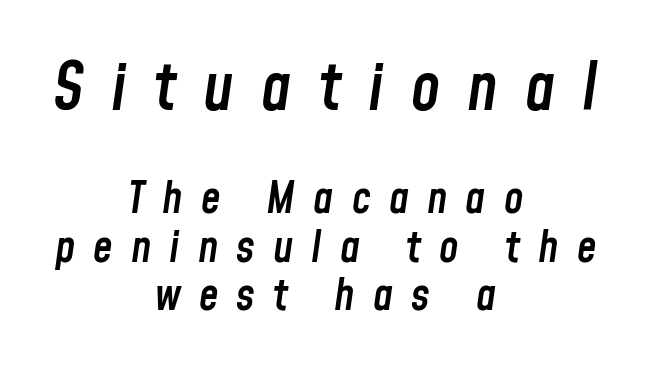
Q: Is the text bold? A: Semi-bold.
Q: Is the text italic (slanted)? A: Yes, it leans right by about 8 degrees.
Q: Is the text underlined? A: No.
Q: How is the paragraph aligned? A: Centered.
Q: Is the spacing between letters normal or unusually wide? A: Unusually wide.
Q: Is the spacing between lines tight, normal or loose? A: Tight.
Q: Which block of text is set in a larger size, the first (top) or the second (bottom)? A: The first (top) one.
Q: Width (condensed, normal, or wide)? A: Condensed.
Q: Stroke contrast? A: Low.
Q: x-height? A: Medium.
Q: Monospaced? A: No.
